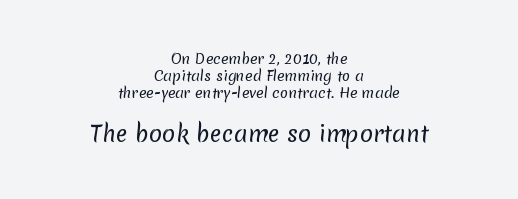
{"bold": "no", "underline": "no", "align": "center", "line_spacing_ratio": 1.23, "letter_spacing": "normal", "letter_spacing_em": 0.0, "larger_block": "second", "size_ratio": 1.57, "glyph_px": 22}
